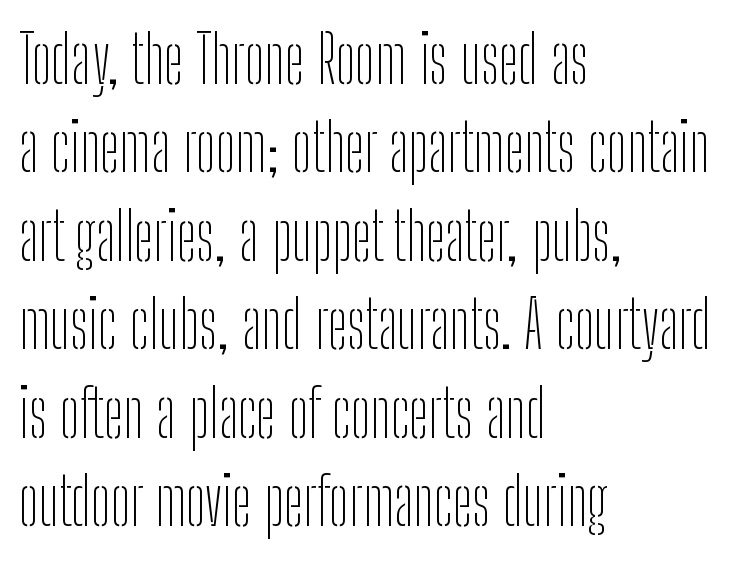
{"serif": "no", "italic": "no", "bold": "no", "weight": "thin", "width": "condensed", "stroke_contrast": "low", "x_height": "medium", "monospaced": "no", "underline": "no", "align": "left", "line_spacing": "normal", "line_spacing_ratio": 1.34, "letter_spacing": "normal", "letter_spacing_em": 0.0, "glyph_px": 66}
